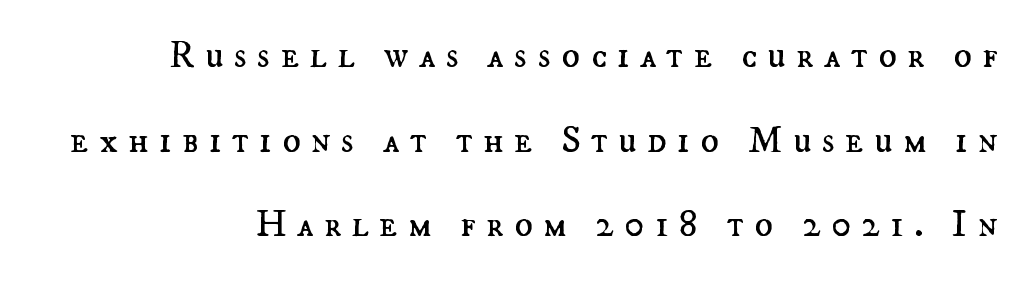
When letters stand straight like this, we call the style roman or upright. Is the type heavy? It reads as light-to-regular instead. Look at the tracking — it's clearly loosened, letters drifting apart. Each row of text sits above clean, open space.
